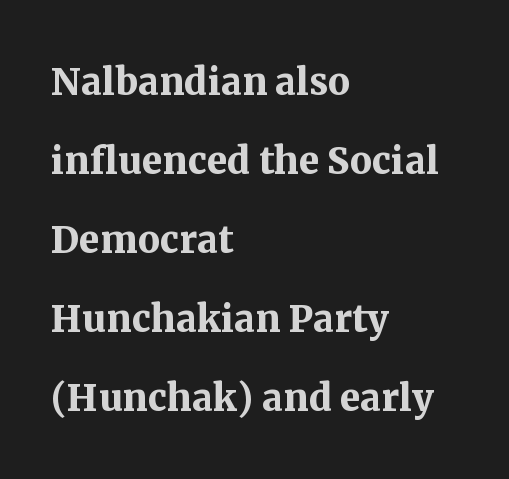
{"serif": "yes", "italic": "no", "bold": "yes", "weight": "semibold", "width": "normal", "stroke_contrast": "medium", "x_height": "medium", "monospaced": "no", "underline": "no", "align": "left", "line_spacing": "normal", "line_spacing_ratio": 1.58, "letter_spacing": "normal", "letter_spacing_em": 0.0, "glyph_px": 50}
